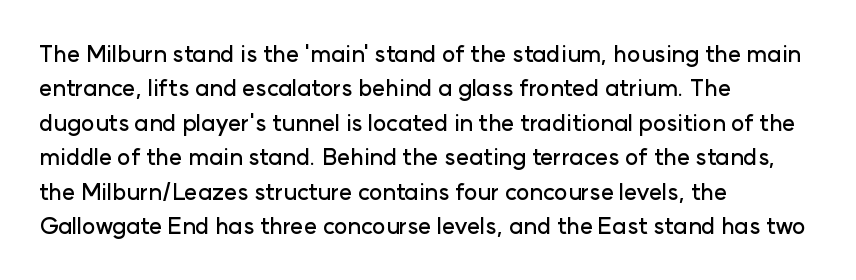
{"italic": "no", "underline": "no", "align": "left", "line_spacing": "normal", "line_spacing_ratio": 1.5, "letter_spacing": "normal", "letter_spacing_em": 0.0, "glyph_px": 23}
